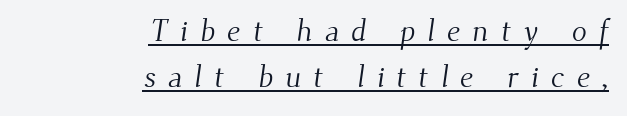
{"serif": "yes", "bold": "no", "weight": "light", "width": "normal", "stroke_contrast": "medium", "x_height": "small", "monospaced": "no", "underline": "yes", "align": "right", "line_spacing": "normal", "line_spacing_ratio": 1.48, "letter_spacing": "wide", "letter_spacing_em": 0.39, "glyph_px": 31}
